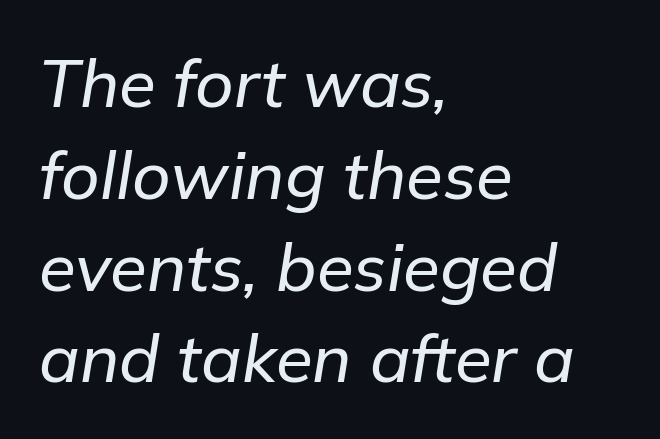
{"italic": "yes", "lean": "right", "slant_degrees": 9, "width": "normal", "stroke_contrast": "low", "x_height": "medium", "monospaced": "no", "underline": "no", "align": "left", "line_spacing": "normal", "line_spacing_ratio": 1.37, "letter_spacing": "normal", "letter_spacing_em": 0.0, "glyph_px": 67}
